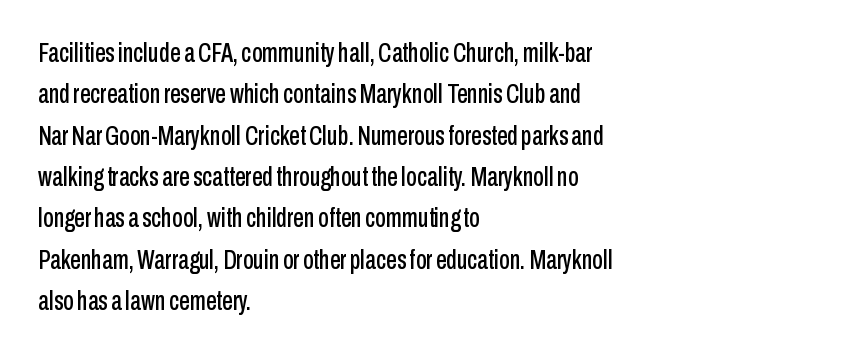
{"italic": "no", "underline": "no", "align": "left", "line_spacing": "normal", "line_spacing_ratio": 1.53, "letter_spacing": "normal", "letter_spacing_em": 0.0, "glyph_px": 27}
